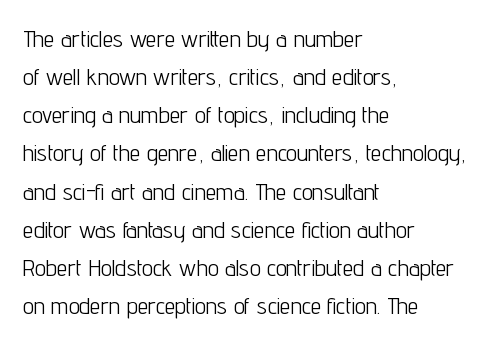
{"italic": "no", "bold": "no", "underline": "no", "align": "left", "line_spacing": "normal", "line_spacing_ratio": 1.59, "letter_spacing": "normal", "letter_spacing_em": 0.0, "glyph_px": 24}
